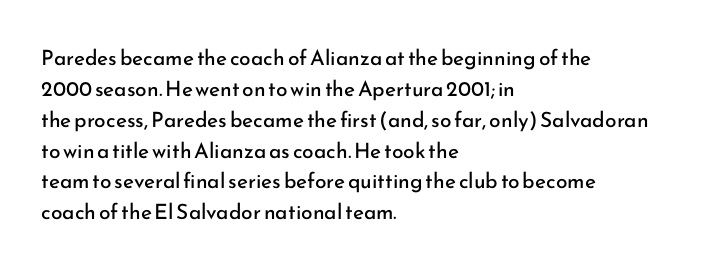
The image shows 21 px text type, upright; set left-aligned, normal line spacing (1.47x), normal letter spacing, not underlined.
